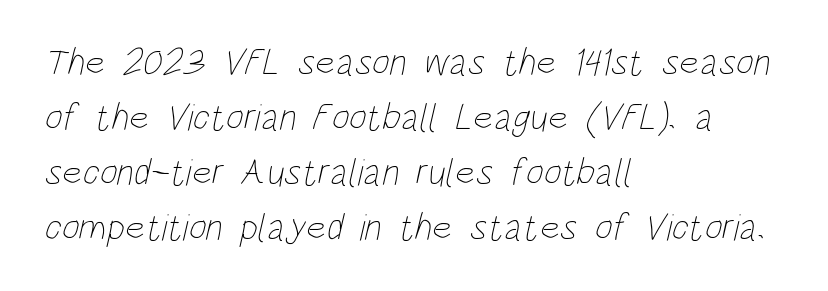
The image shows 38 px thin, condensed type; set left-aligned, normal line spacing (1.45x), normal letter spacing, not underlined; low stroke contrast and a large x-height.
